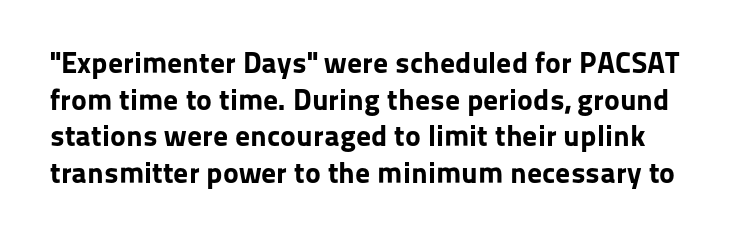
Q: Is the text bold? A: Yes.
Q: Is the text italic (slanted)? A: No, it is upright.
Q: Is the typeface a serif or a sans-serif typeface? A: Sans-serif.
Q: Is the text underlined? A: No.
Q: Is the spacing between letters normal or unusually wide? A: Normal.
Q: Width (condensed, normal, or wide)? A: Normal.
Q: Stroke contrast? A: Low.
Q: x-height? A: Medium.
Q: Monospaced? A: No.
